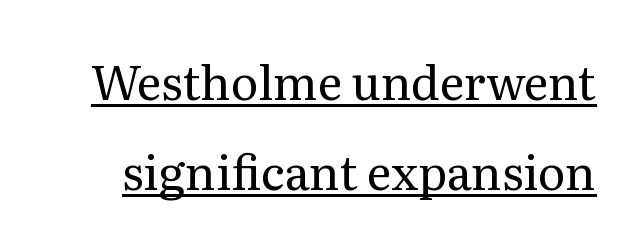
The image shows 47 px regular-weight serif type, upright; set loose line spacing (1.92x), normal letter spacing, underlined; medium stroke contrast and a medium x-height.
